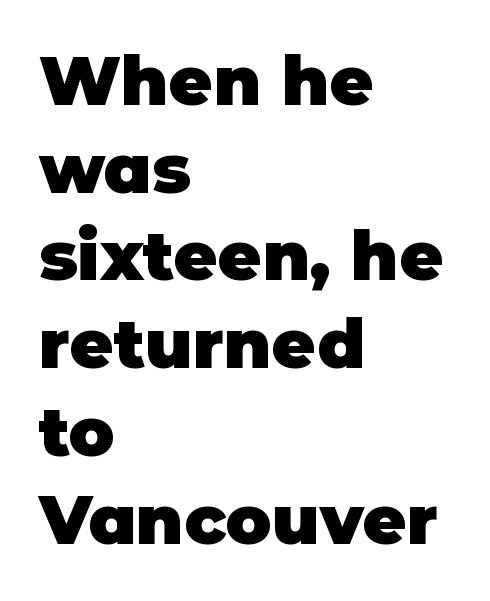
Q: Is the text bold? A: Yes.
Q: Is the text italic (slanted)? A: No, it is upright.
Q: Is the typeface a serif or a sans-serif typeface? A: Sans-serif.
Q: Is the text underlined? A: No.
Q: How is the paragraph aligned? A: Left-aligned.
Q: Is the spacing between letters normal or unusually wide? A: Normal.
Q: Is the spacing between lines tight, normal or loose? A: Normal.
Q: Width (condensed, normal, or wide)? A: Normal.
Q: Stroke contrast? A: Low.
Q: x-height? A: Large.
Q: Monospaced? A: No.
